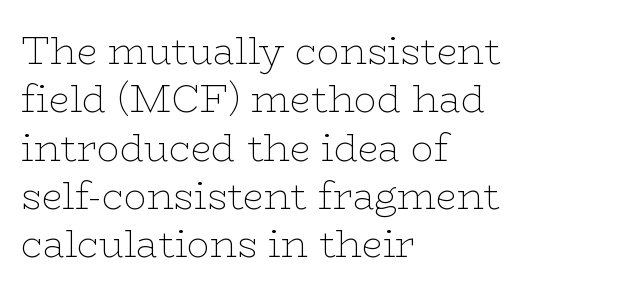
Q: Is the text bold? A: No.
Q: Is the text italic (slanted)? A: No, it is upright.
Q: Is the typeface a serif or a sans-serif typeface? A: Serif.
Q: Is the text underlined? A: No.
Q: How is the paragraph aligned? A: Left-aligned.
Q: Is the spacing between letters normal or unusually wide? A: Normal.
Q: Is the spacing between lines tight, normal or loose? A: Normal.
Q: Width (condensed, normal, or wide)? A: Wide.
Q: Stroke contrast? A: Low.
Q: x-height? A: Medium.
Q: Monospaced? A: No.
